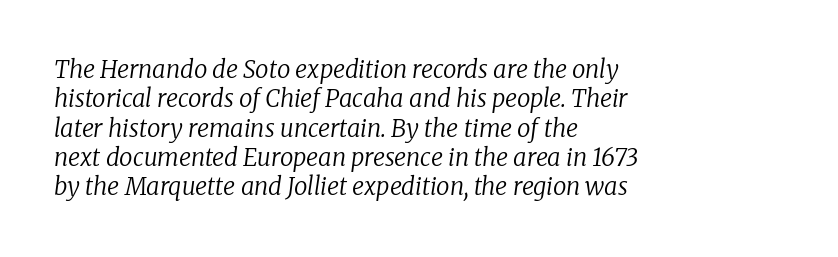
Q: Is the text bold? A: No.
Q: Is the text italic (slanted)? A: Yes, it leans right by about 8 degrees.
Q: Is the text underlined? A: No.
Q: How is the paragraph aligned? A: Left-aligned.
Q: Is the spacing between letters normal or unusually wide? A: Normal.
